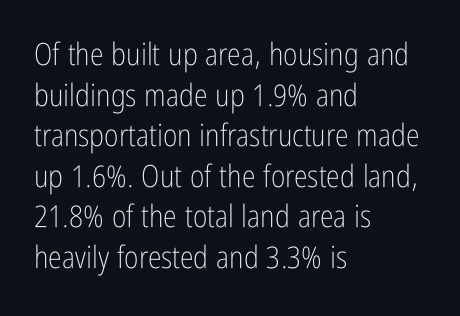
Ordinary non-slanted type is in use. The text block is weighted toward the left margin, trailing off unevenly rightward. This rendering features lettering with no underline. The typesetting does not lean heavy: it is not bold. Leading matches the norm, producing a regular column.
